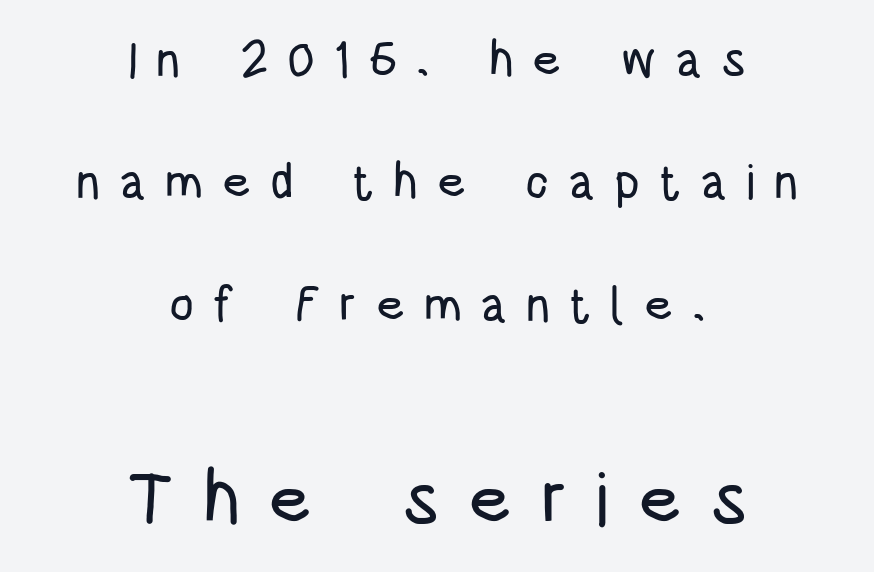
The image shows 74 px condensed sans-serif type, upright; set centered, loose line spacing (2.5x), unusually wide letter spacing (+0.38 em), not underlined; the second (bottom) block is 1.51x larger; low stroke contrast and a large x-height.
